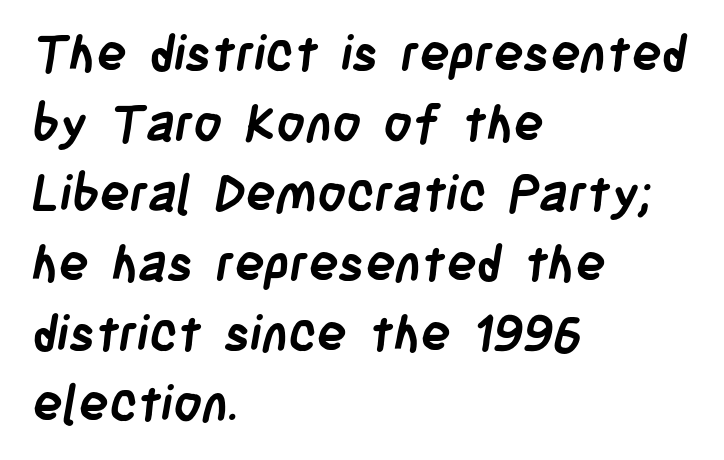
The image shows 50 px semibold, condensed sans-serif type; set left-aligned, normal line spacing (1.4x), normal letter spacing, not underlined; low stroke contrast and a large x-height.
